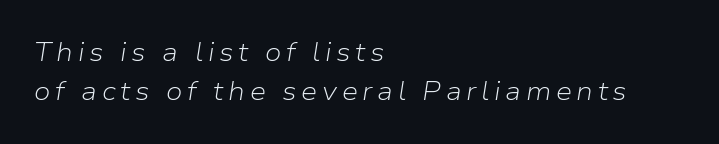
The image shows 26 px text type, italic (leaning right); set left-aligned, normal line spacing (1.49x), not underlined.
